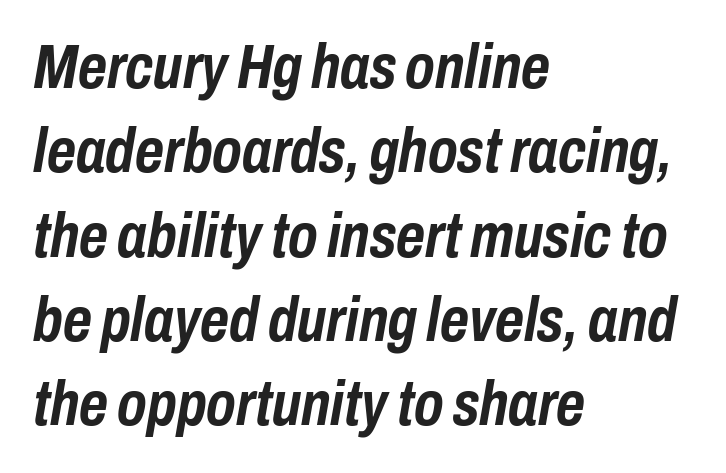
You'd pick this weight for a headline — it's a proper bold. One glance says typical: line gaps are just what's usual. The paragraph has a hard left edge and a soft right edge. A typesetter would call this proportional, since set widths differ per character. A typesetter would mark this as italic. The horizontal fit of the characters is conventional and even.
